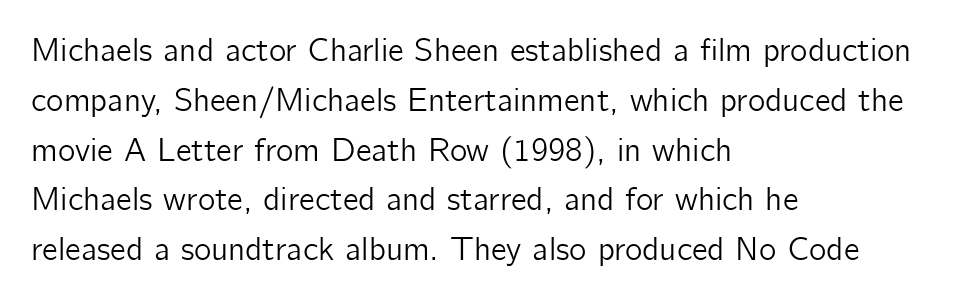
Proportional: the letters do not fall into vertical columns. A typesetter would call this leading conventional body-copy spacing. Underlining? Definitely not there. Designer's note — italics off, roman on. A classic flush-left, rag-right setting is used for this passage. What stands out about the letter spacing? Nothing — it is the standard amount.
